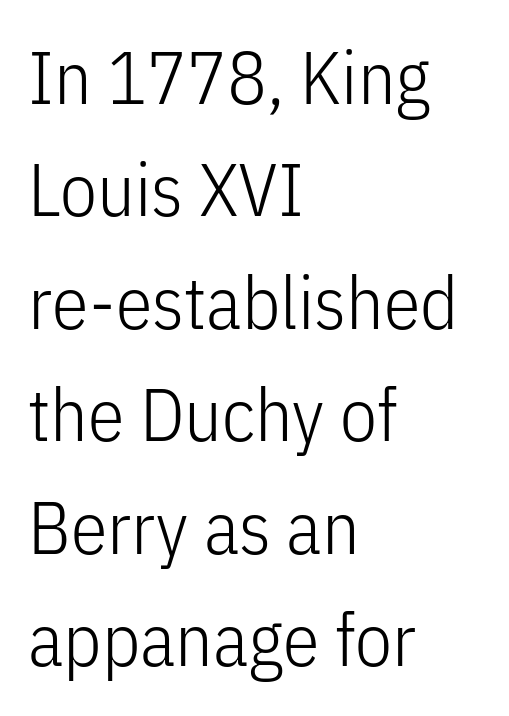
This rendering features lettering with no underline. This is the regular roman posture of the typeface. Each new line begins a customary step beneath the previous one. The face looks like a standard text weight, possibly lighter. Grotesque or geometric, the face here clearly has no serifs. This sample is left-justified, so line endings fall wherever the words run out.
